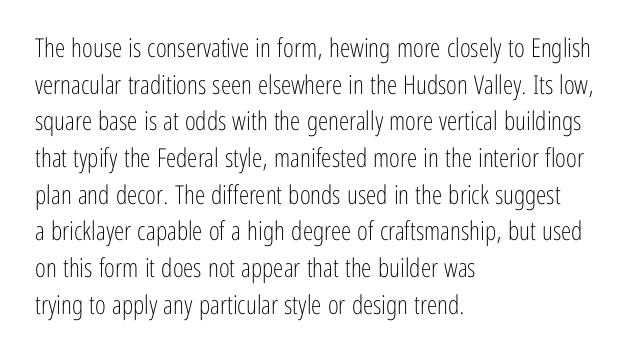
In CSS terms this would be text-align: left. The words here are not underlined. The font is comparable to plain body text, perhaps lighter. Every character sits straight up, as roman type does. The vertical gap from one line to the next is medium. Compared with typical body copy, the letter spacing here is the same.
